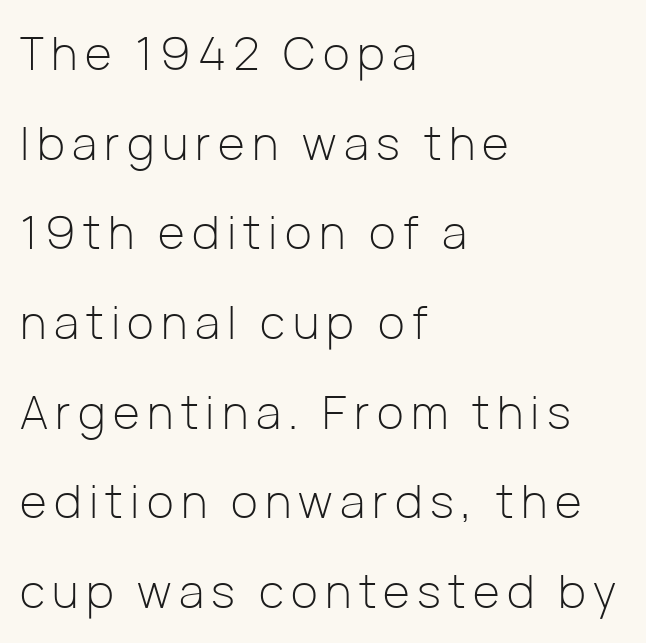
Stems here are at most as thick as an everyday book face. The specimen omits any rule beneath the text block's lines. The axis of the letterforms is exactly vertical. No feet cap the strokes, marking this as sans-serif type. These lines stack with their left ends in a neat column. Is this a fixed-width face? No — the glyphs have proportional, varying widths.
